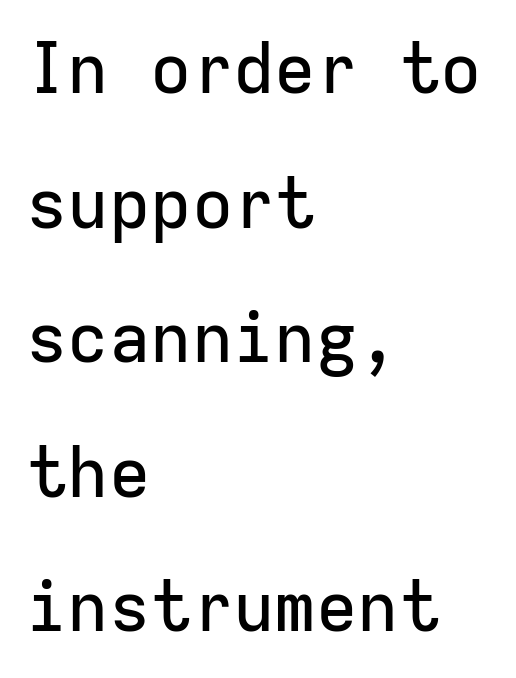
{"serif": "no", "italic": "no", "width": "normal", "stroke_contrast": "low", "x_height": "medium", "monospaced": "yes", "underline": "no", "align": "left", "line_spacing": "loose", "line_spacing_ratio": 1.95, "letter_spacing": "normal", "letter_spacing_em": 0.0, "glyph_px": 69}
